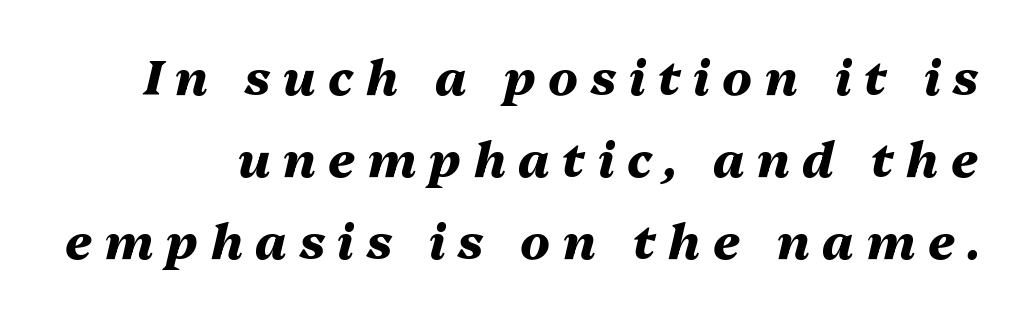
{"italic": "yes", "lean": "right", "slant_degrees": 13, "bold": "yes", "weight": "heavy", "width": "normal", "stroke_contrast": "medium", "x_height": "medium", "monospaced": "no", "underline": "no", "line_spacing": "normal", "line_spacing_ratio": 1.67, "letter_spacing": "wide", "letter_spacing_em": 0.26, "glyph_px": 49}
